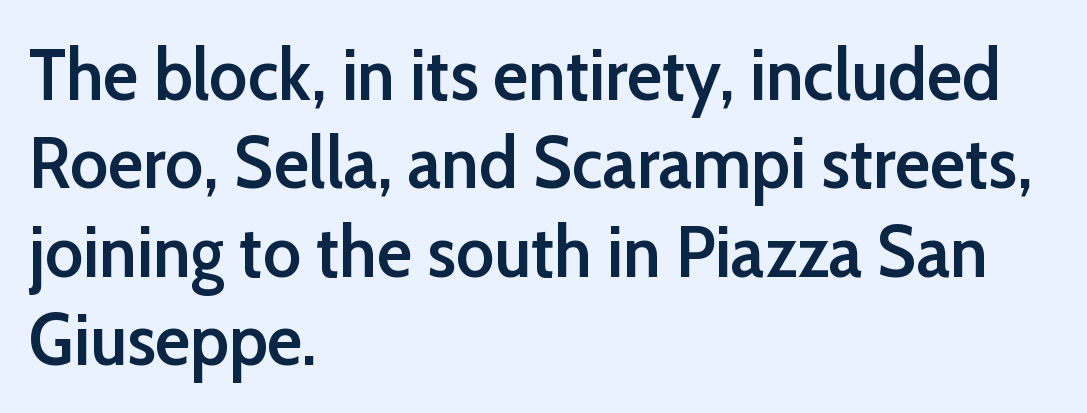
Q: Is the text bold? A: Semi-bold.
Q: Is the text italic (slanted)? A: No, it is upright.
Q: Is the typeface a serif or a sans-serif typeface? A: Sans-serif.
Q: Is the text underlined? A: No.
Q: How is the paragraph aligned? A: Left-aligned.
Q: Is the spacing between letters normal or unusually wide? A: Normal.
Q: Width (condensed, normal, or wide)? A: Normal.
Q: Stroke contrast? A: Low.
Q: x-height? A: Medium.
Q: Monospaced? A: No.
